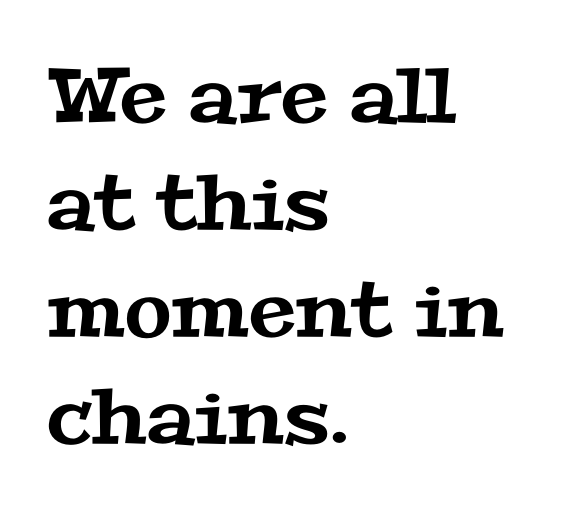
Q: Is the typeface a serif or a sans-serif typeface? A: Serif.
Q: Is the text underlined? A: No.
Q: How is the paragraph aligned? A: Left-aligned.
Q: Is the spacing between letters normal or unusually wide? A: Normal.
Q: Is the spacing between lines tight, normal or loose? A: Normal.
Q: Width (condensed, normal, or wide)? A: Wide.
Q: Stroke contrast? A: Medium.
Q: x-height? A: Medium.
Q: Monospaced? A: No.
